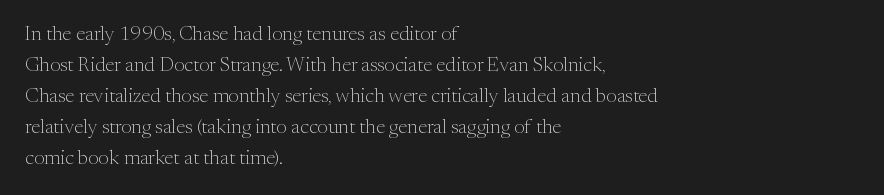
The face looks like a standard text weight, possibly lighter. The type is set solid horizontally, with unmodified tracking. The lettering stays uniformly vertical, giving the passage a roman look. Leading: standard. Casual observation: everything's shoved over to the left.
